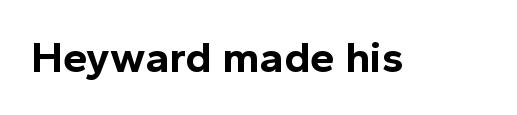
Q: Is the text bold? A: Yes.
Q: Is the text italic (slanted)? A: No, it is upright.
Q: Is the typeface a serif or a sans-serif typeface? A: Sans-serif.
Q: Is the text underlined? A: No.
Q: Is the spacing between letters normal or unusually wide? A: Normal.
Q: Width (condensed, normal, or wide)? A: Normal.
Q: x-height? A: Medium.
Q: Monospaced? A: No.
